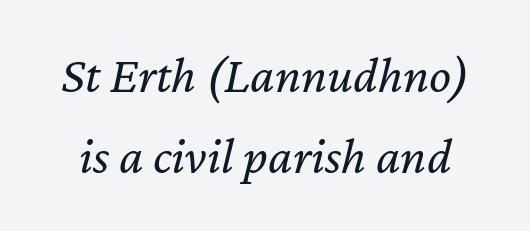
The image shows 52 px regular-weight type, italic (leaning right); set normal line spacing (1.56x), normal letter spacing, not underlined; low stroke contrast and a medium x-height.
